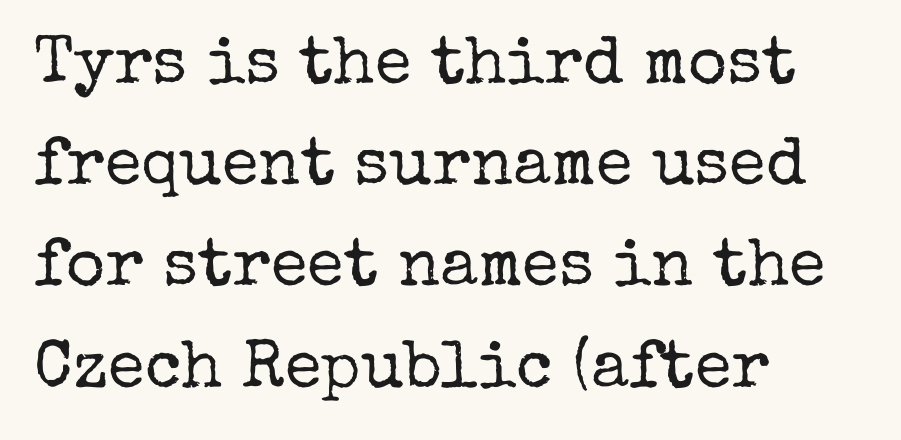
{"serif": "yes", "italic": "no", "bold": "no", "weight": "regular", "width": "normal", "stroke_contrast": "low", "x_height": "medium", "monospaced": "no", "underline": "no", "align": "left", "line_spacing": "normal", "line_spacing_ratio": 1.51, "letter_spacing": "normal", "letter_spacing_em": 0.0, "glyph_px": 67}
